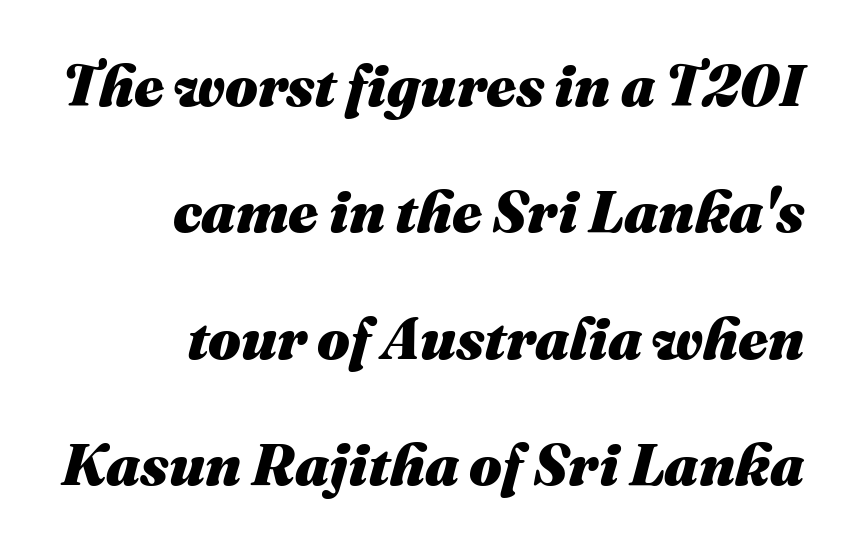
The image shows 58 px heavy type, italic (leaning right); set right-aligned, loose line spacing (2.18x), normal letter spacing, not underlined; medium stroke contrast and a medium x-height.
